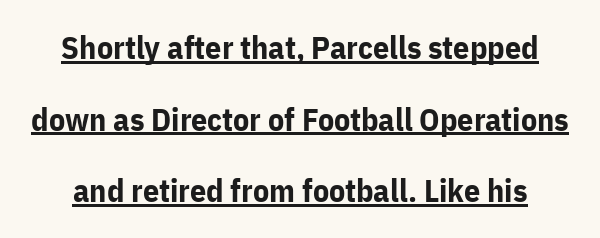
The image shows 32 px bold sans-serif type, upright; set loose line spacing (2.24x), normal letter spacing, underlined; low stroke contrast and a medium x-height.
